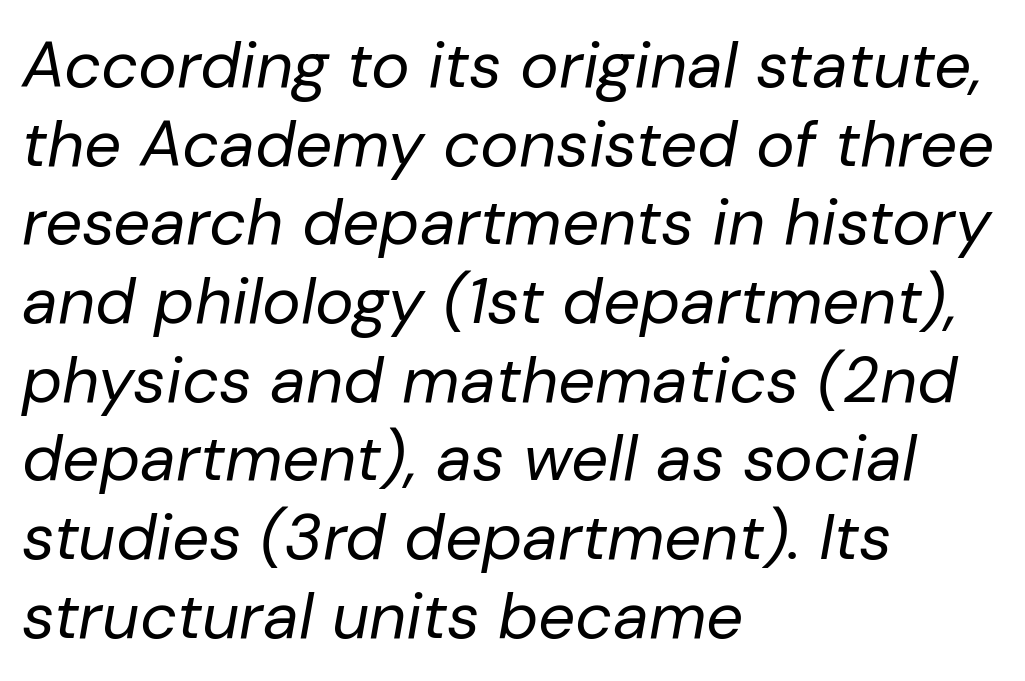
{"italic": "yes", "lean": "right", "slant_degrees": 10, "bold": "no", "weight": "regular", "width": "normal", "stroke_contrast": "low", "x_height": "medium", "monospaced": "no", "underline": "no", "align": "left", "line_spacing_ratio": 1.21, "letter_spacing": "normal", "letter_spacing_em": 0.0, "glyph_px": 65}
